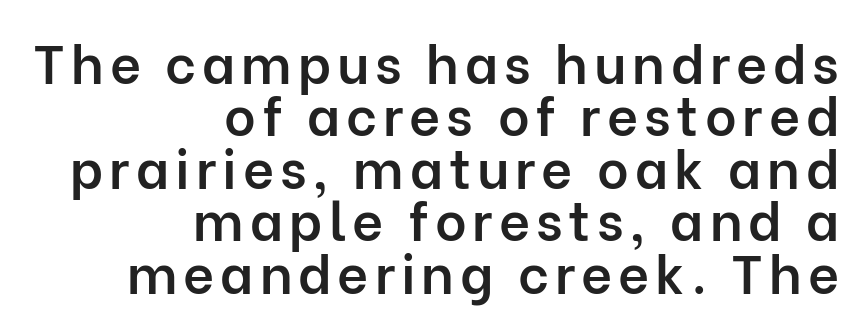
The image shows 54 px semibold sans-serif type, upright; set right-aligned, tight line spacing (0.97x), not underlined; low stroke contrast and a medium x-height.
